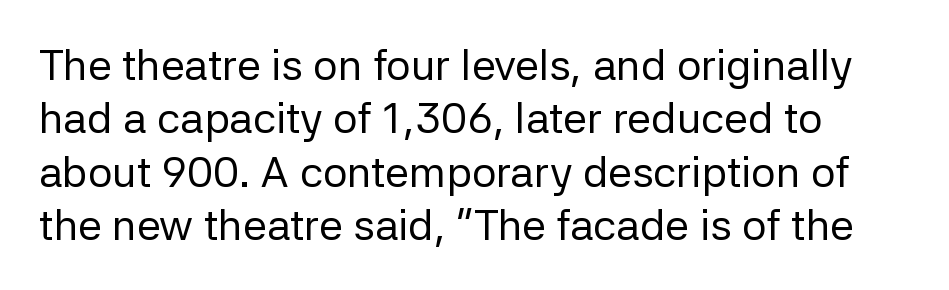
The image shows 43 px regular-weight sans-serif type, upright; set left-aligned, line spacing 1.24x, normal letter spacing, not underlined; low stroke contrast and a medium x-height.
